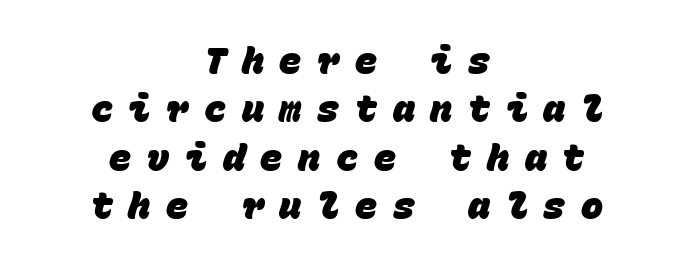
The image shows 37 px heavy sans-serif type, monospaced; set centered, normal line spacing (1.31x), unusually wide letter spacing (+0.42 em), not underlined; low stroke contrast and a large x-height.
